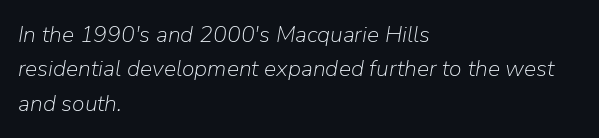
Unbolded letterforms with no extra heft. Check under the words: just untouched page. Style check: oblique. The rendering uses a moderate line-height, typical for paragraphs.
